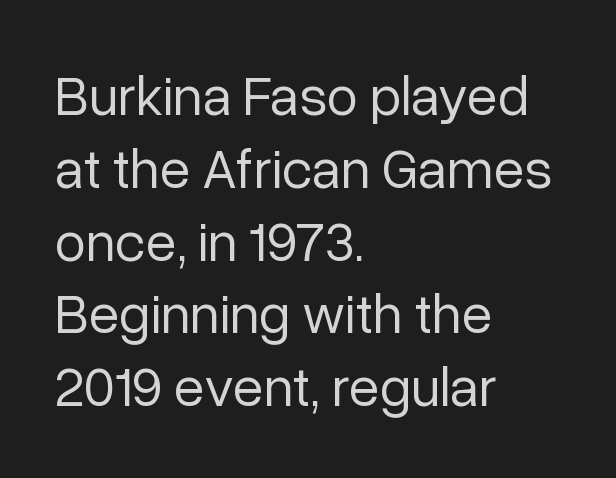
The image shows 56 px regular-weight sans-serif type, upright; set left-aligned, normal line spacing (1.3x), normal letter spacing, not underlined; low stroke contrast and a medium x-height.
